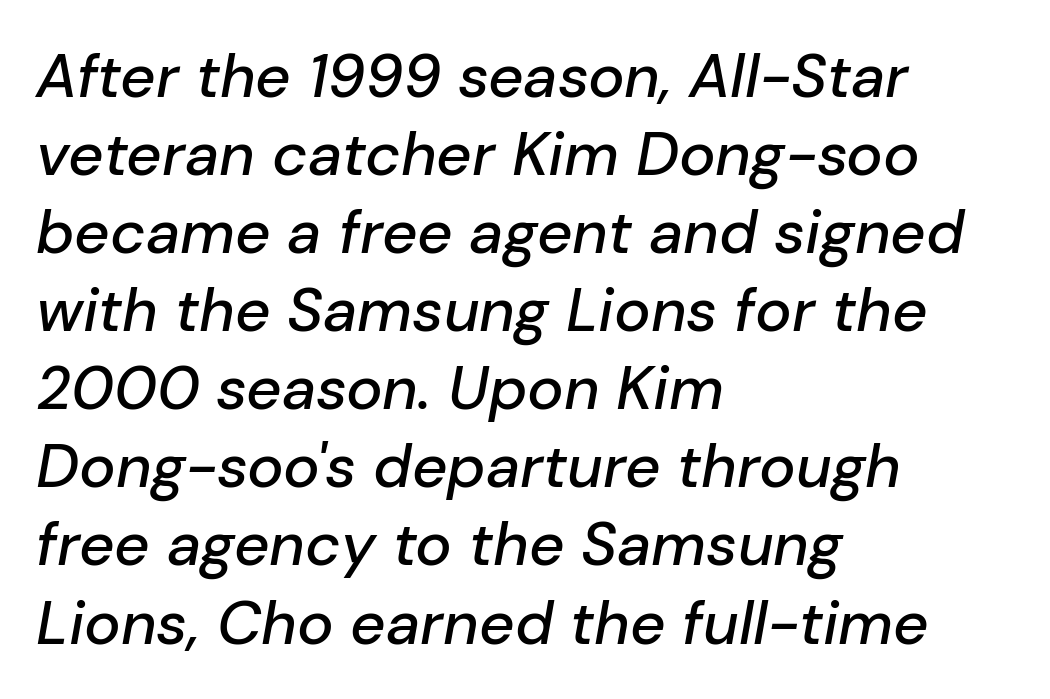
Q: Is the text italic (slanted)? A: Yes, it leans right by about 10 degrees.
Q: Is the text underlined? A: No.
Q: How is the paragraph aligned? A: Left-aligned.
Q: Is the spacing between letters normal or unusually wide? A: Normal.
Q: Is the spacing between lines tight, normal or loose? A: Normal.
Q: Width (condensed, normal, or wide)? A: Normal.
Q: Stroke contrast? A: Low.
Q: x-height? A: Medium.
Q: Monospaced? A: No.
